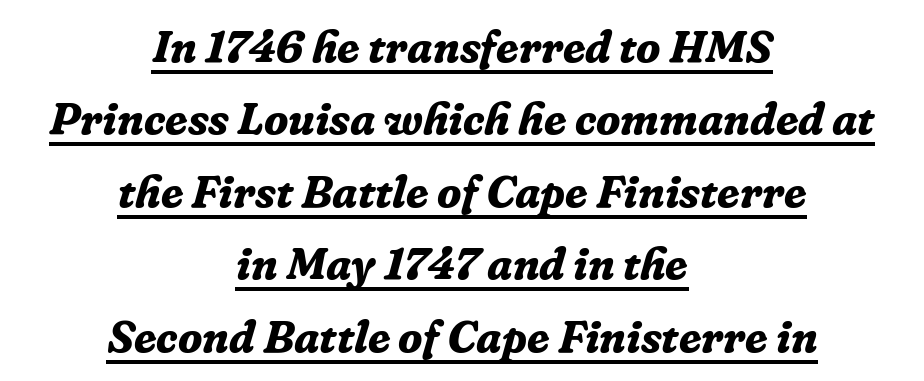
The letters advance in unequal steps, a hallmark of proportional type. Both edges are ragged and mirror each other, which tells us the setting is centered. Observe the ordinary spacing: letters are neighbours, not strangers. A full-strength bold gives these letters their thick strokes. Serif or sans? Serif — the stroke terminals have little feet.
